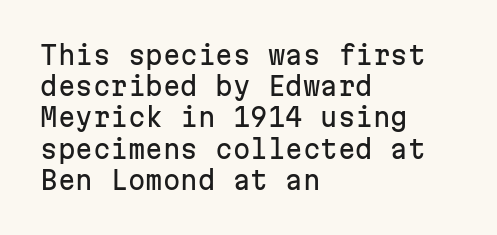
Q: Is the text italic (slanted)? A: No, it is upright.
Q: Is the text underlined? A: No.
Q: How is the paragraph aligned? A: Left-aligned.
Q: Is the spacing between letters normal or unusually wide? A: Normal.
Q: Is the spacing between lines tight, normal or loose? A: Normal.
